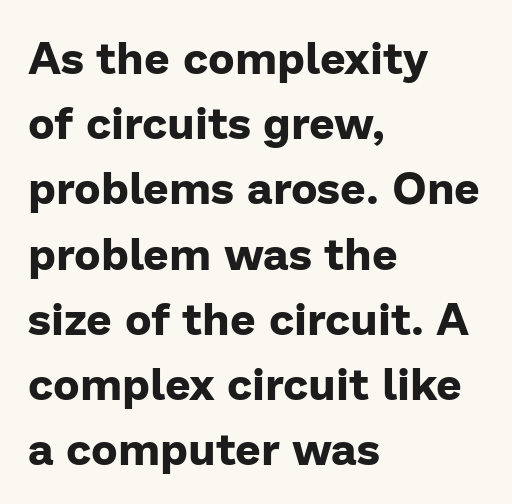
Q: Is the text bold? A: Yes.
Q: Is the text italic (slanted)? A: No, it is upright.
Q: Is the typeface a serif or a sans-serif typeface? A: Sans-serif.
Q: Is the text underlined? A: No.
Q: How is the paragraph aligned? A: Left-aligned.
Q: Is the spacing between letters normal or unusually wide? A: Normal.
Q: Is the spacing between lines tight, normal or loose? A: Normal.
Q: Width (condensed, normal, or wide)? A: Normal.
Q: Stroke contrast? A: Low.
Q: x-height? A: Medium.
Q: Monospaced? A: No.
